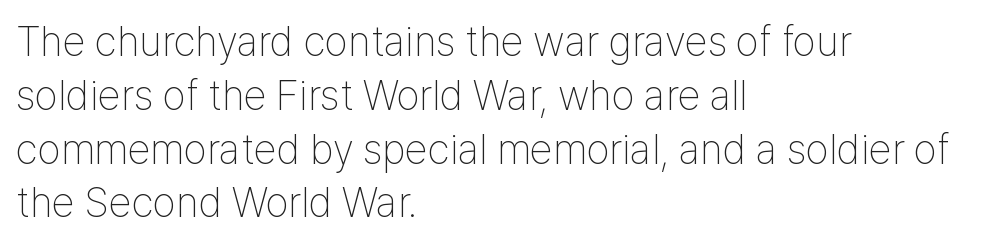
Caption: multi-line text, flush left, ragged right. Tracking here is standard; glyphs follow each other at the usual distance. In terms of letterform style, serifs are entirely absent. The rendering uses natural spacing where letterforms have individual widths. The specimen reads as upright at a glance.
